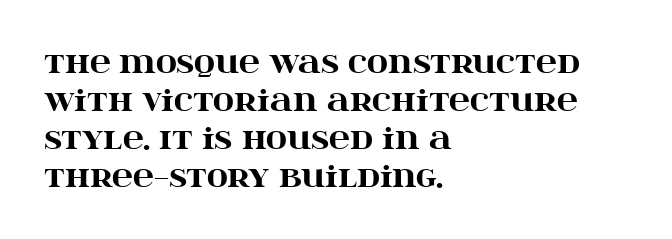
The image shows 29 px heavy, wide serif type, upright; set left-aligned, normal line spacing (1.31x), normal letter spacing, not underlined; high stroke contrast and a large x-height.
